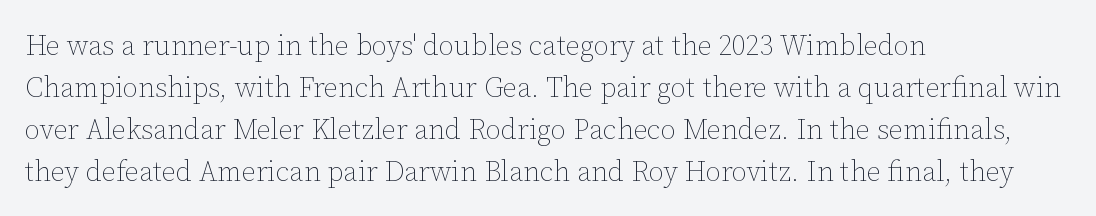
Q: Is the text bold? A: No.
Q: Is the text italic (slanted)? A: No, it is upright.
Q: Is the text underlined? A: No.
Q: How is the paragraph aligned? A: Left-aligned.
Q: Is the spacing between letters normal or unusually wide? A: Normal.
Q: Is the spacing between lines tight, normal or loose? A: Normal.
Q: Width (condensed, normal, or wide)? A: Normal.
Q: Stroke contrast? A: Low.
Q: x-height? A: Medium.
Q: Monospaced? A: No.
